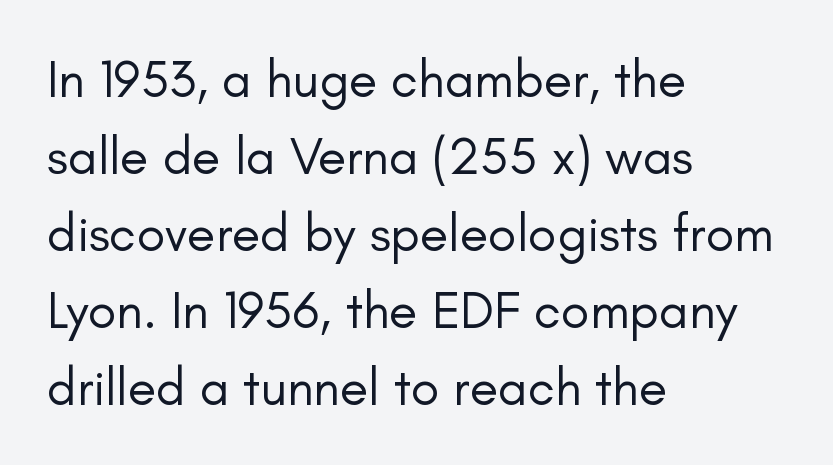
{"serif": "no", "italic": "no", "bold": "no", "weight": "regular", "width": "normal", "stroke_contrast": "low", "x_height": "small", "monospaced": "no", "underline": "no", "align": "left", "line_spacing": "normal", "line_spacing_ratio": 1.48, "letter_spacing": "normal", "letter_spacing_em": 0.0, "glyph_px": 52}
